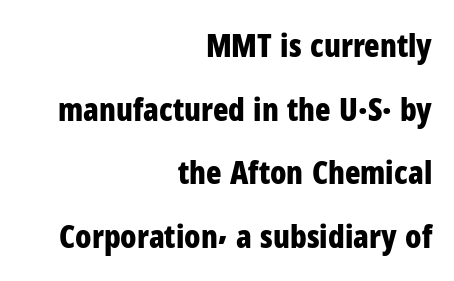
{"serif": "no", "italic": "no", "bold": "yes", "weight": "bold", "width": "condensed", "stroke_contrast": "low", "x_height": "medium", "monospaced": "no", "underline": "no", "align": "right", "line_spacing": "loose", "line_spacing_ratio": 1.99, "letter_spacing": "normal", "letter_spacing_em": 0.0, "glyph_px": 32}
